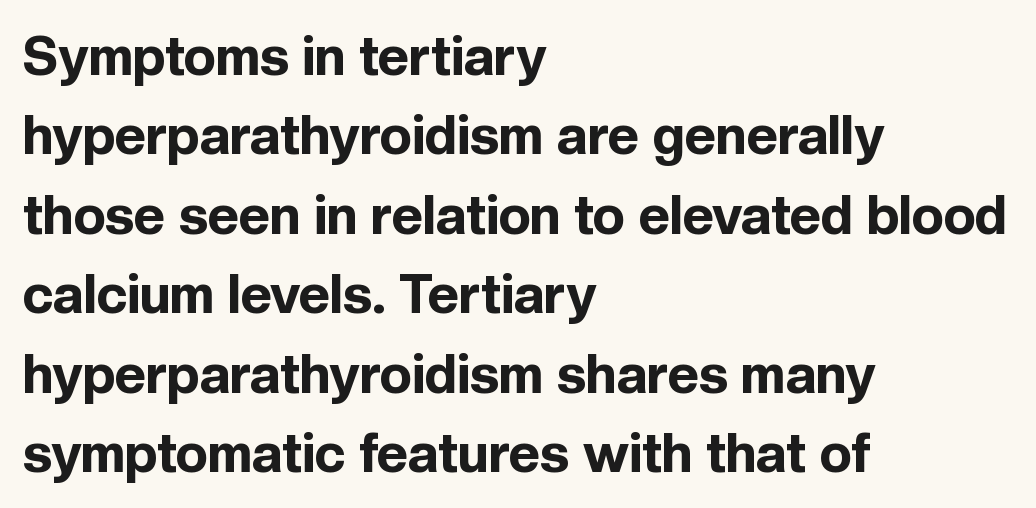
The image shows 54 px bold sans-serif type, upright; set left-aligned, normal line spacing (1.47x), normal letter spacing, not underlined; a medium x-height.
